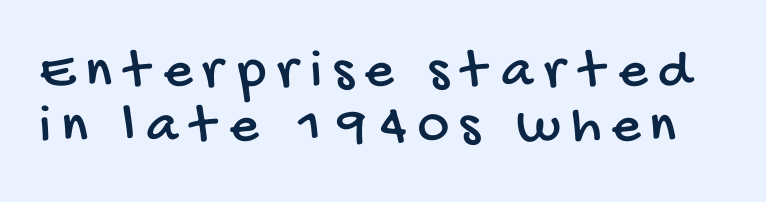
{"serif": "no", "width": "condensed", "stroke_contrast": "low", "x_height": "large", "monospaced": "no", "underline": "no", "line_spacing": "tight", "line_spacing_ratio": 0.98, "letter_spacing": "wide", "letter_spacing_em": 0.2, "glyph_px": 56}
